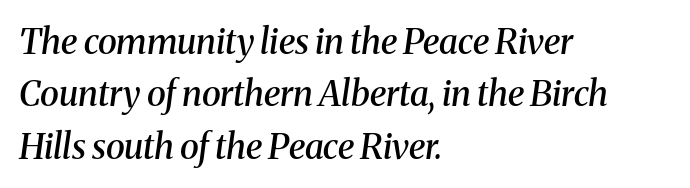
{"serif": "yes", "italic": "yes", "lean": "right", "slant_degrees": 8, "bold": "semi", "weight": "semibold", "width": "normal", "stroke_contrast": "medium", "x_height": "medium", "monospaced": "no", "underline": "no", "align": "left", "line_spacing": "normal", "line_spacing_ratio": 1.5, "letter_spacing": "normal", "letter_spacing_em": 0.0, "glyph_px": 35}
